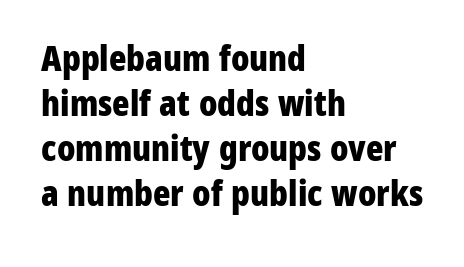
The image shows 36 px bold, condensed sans-serif type, upright; set left-aligned, normal line spacing (1.25x), normal letter spacing, not underlined; low stroke contrast and a medium x-height.
